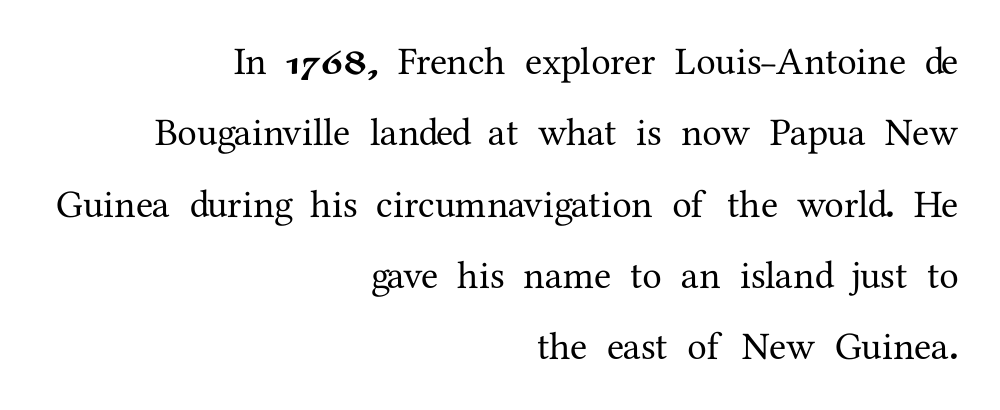
{"serif": "yes", "italic": "no", "width": "normal", "stroke_contrast": "medium", "x_height": "medium", "monospaced": "no", "underline": "no", "align": "right", "line_spacing_ratio": 1.83, "letter_spacing": "normal", "letter_spacing_em": 0.0, "glyph_px": 39}
